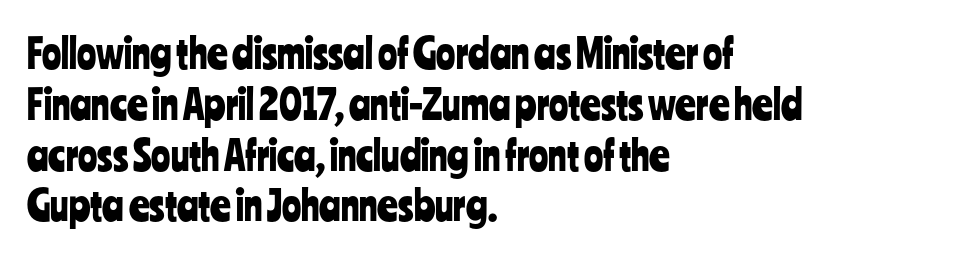
The image shows 40 px condensed sans-serif type, upright; set left-aligned, normal line spacing (1.27x), normal letter spacing, not underlined; low stroke contrast and a medium x-height.
